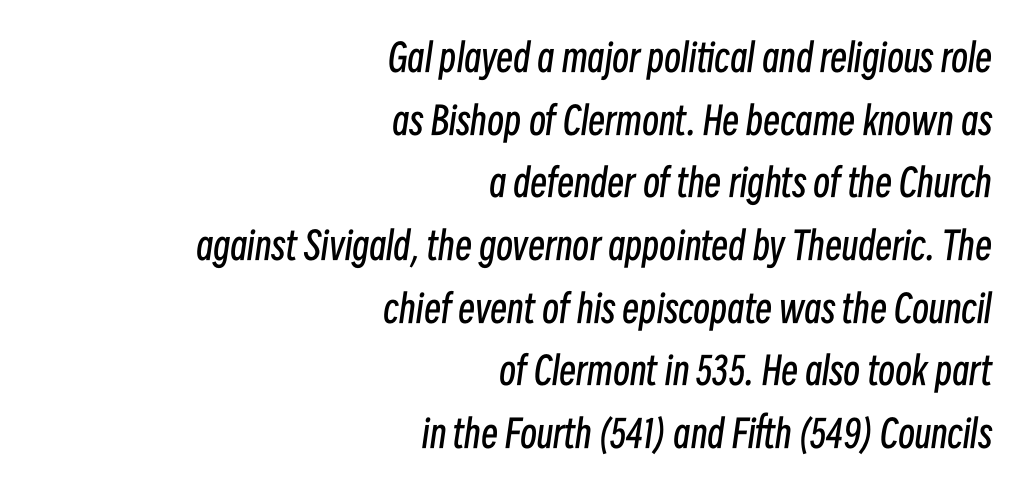
Q: Is the text bold? A: No.
Q: Is the text italic (slanted)? A: Yes, it leans right by about 8 degrees.
Q: Is the text underlined? A: No.
Q: How is the paragraph aligned? A: Right-aligned.
Q: Is the spacing between letters normal or unusually wide? A: Normal.
Q: Is the spacing between lines tight, normal or loose? A: Normal.
Q: Width (condensed, normal, or wide)? A: Condensed.
Q: Stroke contrast? A: Low.
Q: x-height? A: Medium.
Q: Monospaced? A: No.
